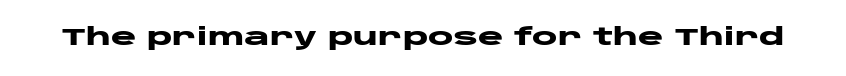
Q: Is the text bold? A: Yes.
Q: Is the text italic (slanted)? A: No, it is upright.
Q: Is the text underlined? A: No.
Q: Is the spacing between letters normal or unusually wide? A: Normal.
